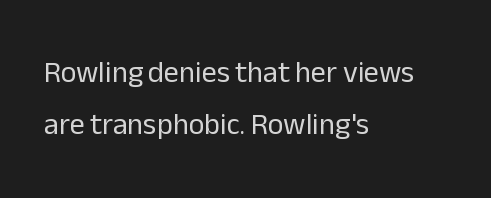
The image shows 30 px regular-weight sans-serif type, upright; set left-aligned, line spacing 1.74x, normal letter spacing, not underlined; low stroke contrast and a medium x-height.
